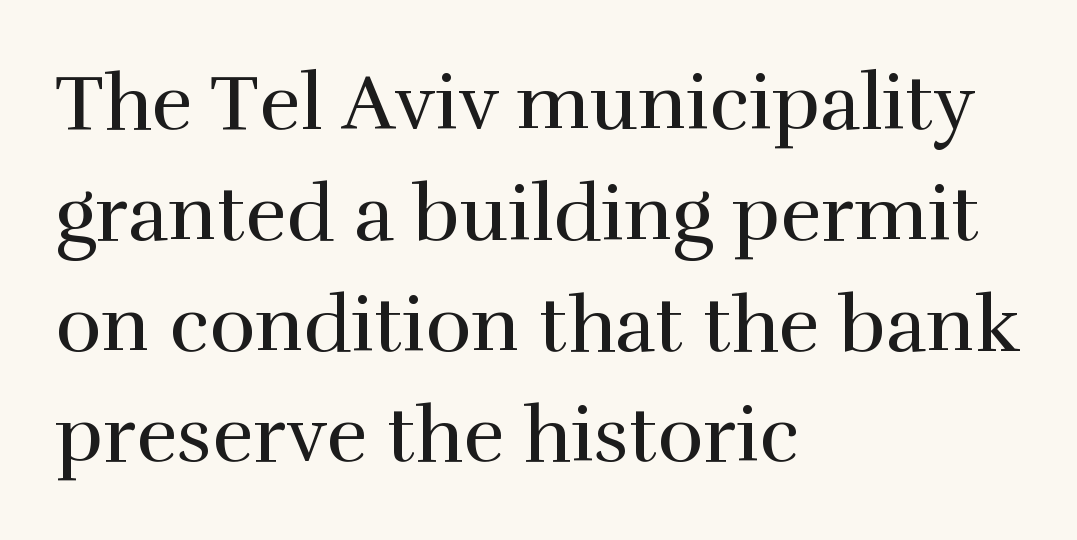
{"serif": "yes", "italic": "no", "bold": "no", "weight": "regular", "width": "normal", "stroke_contrast": "high", "x_height": "medium", "monospaced": "no", "underline": "no", "align": "left", "line_spacing": "normal", "line_spacing_ratio": 1.42, "letter_spacing": "normal", "letter_spacing_em": 0.0, "glyph_px": 78}
